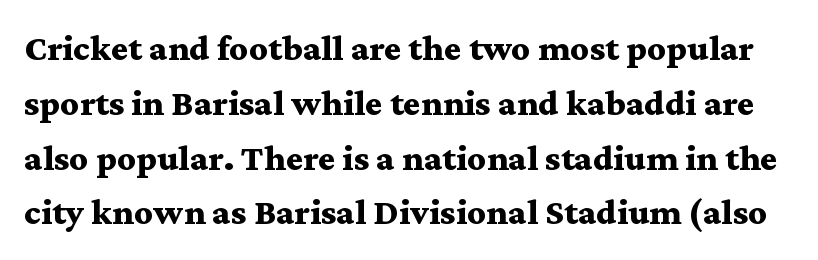
{"serif": "yes", "italic": "no", "bold": "yes", "weight": "bold", "width": "wide", "stroke_contrast": "medium", "x_height": "medium", "monospaced": "no", "underline": "no", "line_spacing": "normal", "line_spacing_ratio": 1.48, "letter_spacing": "normal", "letter_spacing_em": 0.0, "glyph_px": 37}
